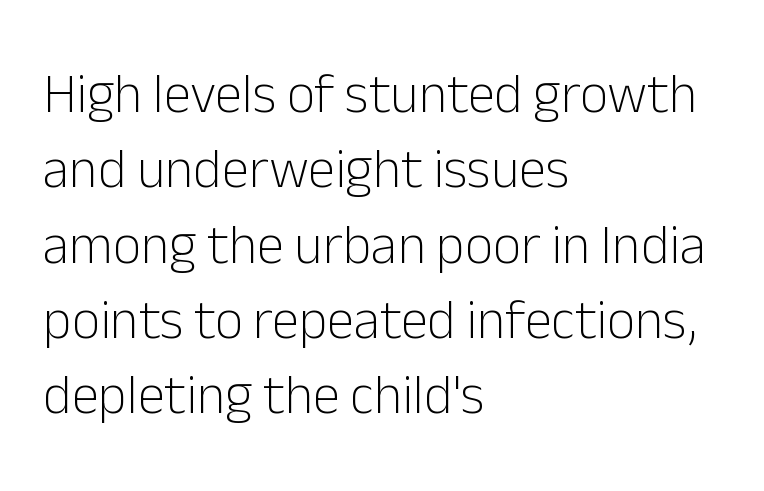
{"serif": "no", "italic": "no", "bold": "no", "weight": "light", "width": "normal", "stroke_contrast": "low", "x_height": "medium", "monospaced": "no", "underline": "no", "align": "left", "line_spacing": "normal", "line_spacing_ratio": 1.37, "letter_spacing": "normal", "letter_spacing_em": 0.0, "glyph_px": 55}
